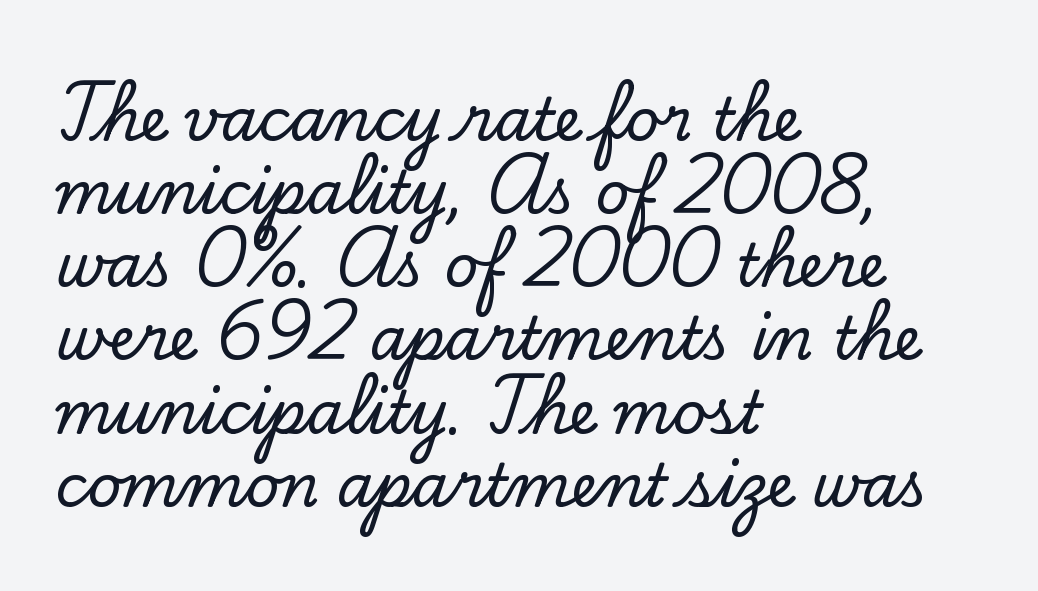
The image shows 59 px serif type; set left-aligned, line spacing 1.24x, normal letter spacing, not underlined; low stroke contrast and a small x-height.
